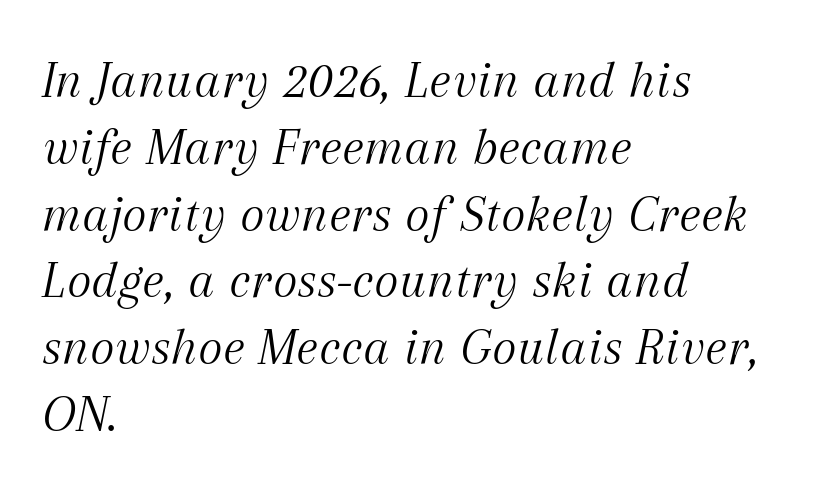
Q: Is the text bold? A: No.
Q: Is the text italic (slanted)? A: Yes, it leans right by about 12 degrees.
Q: Is the typeface a serif or a sans-serif typeface? A: Serif.
Q: Is the text underlined? A: No.
Q: How is the paragraph aligned? A: Left-aligned.
Q: Is the spacing between letters normal or unusually wide? A: Normal.
Q: Is the spacing between lines tight, normal or loose? A: Normal.
Q: Width (condensed, normal, or wide)? A: Normal.
Q: Stroke contrast? A: Medium.
Q: x-height? A: Medium.
Q: Monospaced? A: No.
